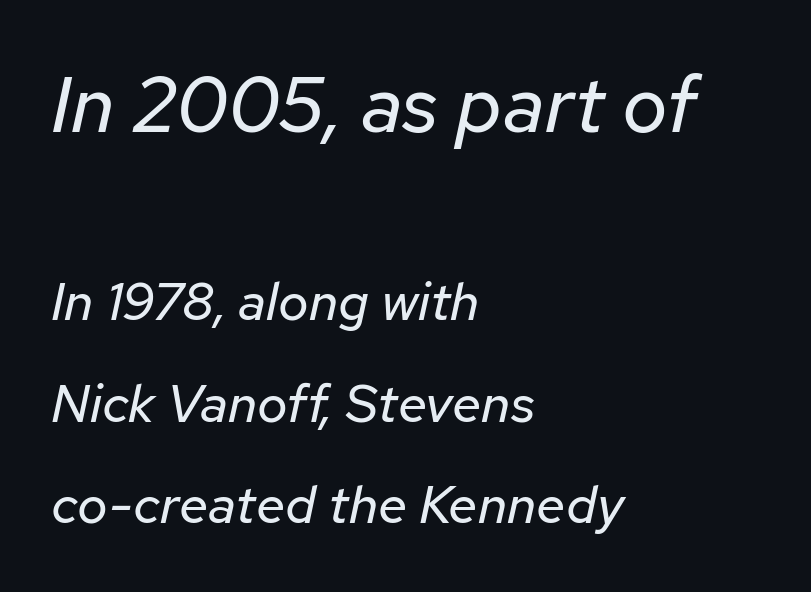
{"italic": "yes", "lean": "right", "slant_degrees": 12, "bold": "no", "weight": "regular", "width": "normal", "stroke_contrast": "low", "x_height": "medium", "monospaced": "no", "underline": "no", "align": "left", "line_spacing": "loose", "line_spacing_ratio": 1.92, "letter_spacing": "normal", "letter_spacing_em": 0.0, "larger_block": "first", "size_ratio": 1.49, "glyph_px": 79}
